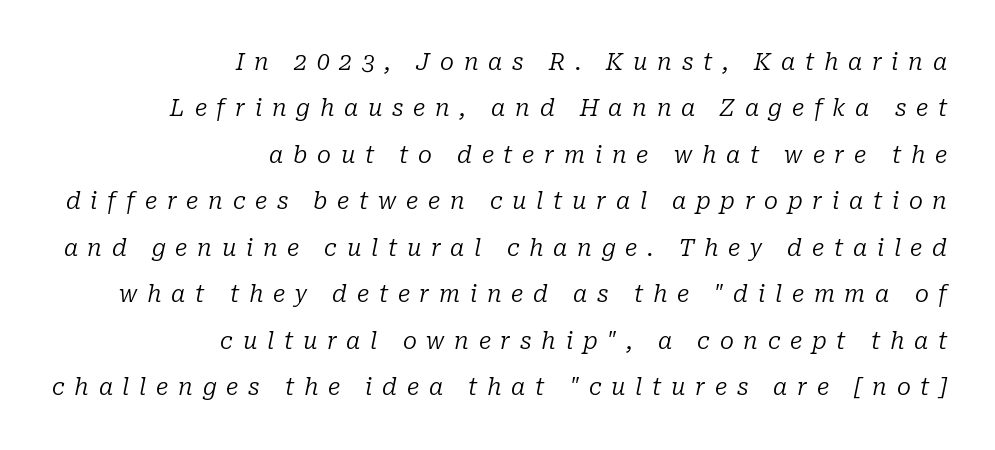
Q: Is the text bold? A: No.
Q: Is the text italic (slanted)? A: Yes, it leans right by about 10 degrees.
Q: Is the text underlined? A: No.
Q: How is the paragraph aligned? A: Right-aligned.
Q: Is the spacing between letters normal or unusually wide? A: Unusually wide.
Q: Is the spacing between lines tight, normal or loose? A: Loose.
